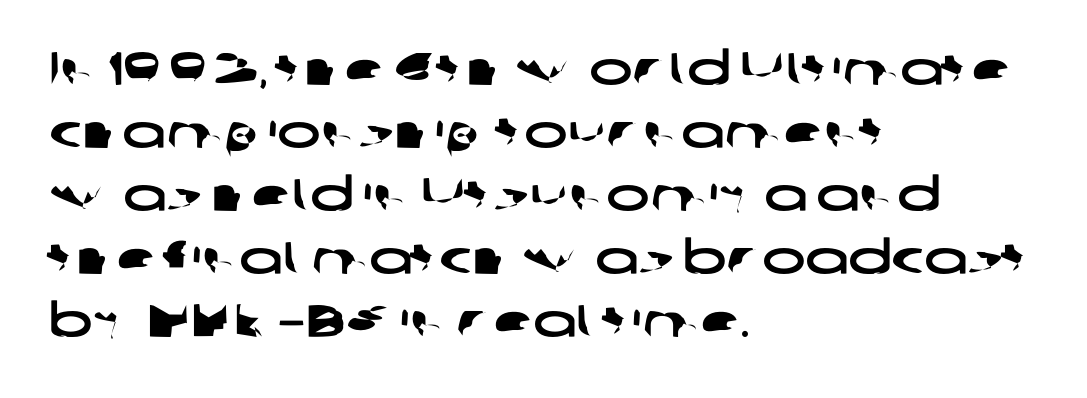
{"serif": "no", "width": "wide", "stroke_contrast": "low", "x_height": "medium", "monospaced": "no", "underline": "no", "align": "left", "line_spacing": "normal", "line_spacing_ratio": 1.37, "letter_spacing": "normal", "letter_spacing_em": 0.0, "glyph_px": 46}
